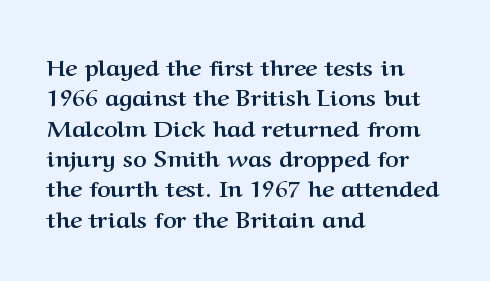
Each word holds together tightly as a unit, with standard inter-letter gaps. Typeset ragged right — the left edge is the straight one. Has an underline been added? It has not. The passage shown stacks its lines at a standard gap. A typesetter would mark this as roman, not italic. The passage shown is emphatically bold.
